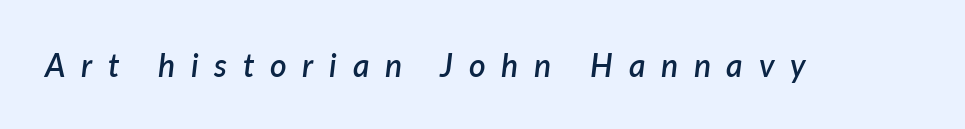
{"italic": "yes", "lean": "right", "slant_degrees": 7, "bold": "semi", "weight": "semibold", "width": "normal", "stroke_contrast": "low", "x_height": "medium", "monospaced": "no", "underline": "no", "letter_spacing": "wide", "letter_spacing_em": 0.49, "glyph_px": 32}
